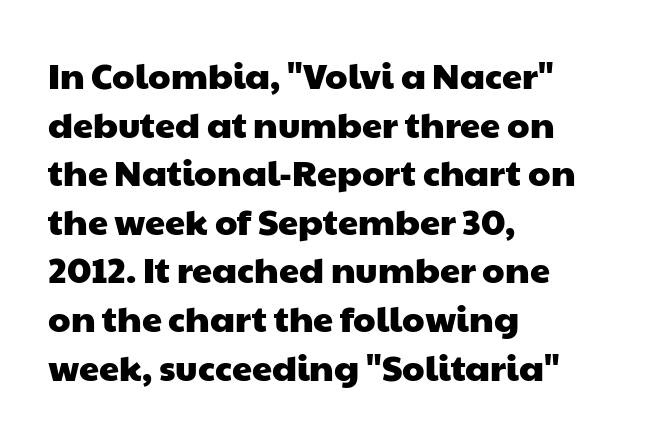
{"serif": "no", "width": "wide", "stroke_contrast": "low", "x_height": "medium", "monospaced": "no", "underline": "no", "align": "left", "line_spacing": "normal", "line_spacing_ratio": 1.35, "letter_spacing": "normal", "letter_spacing_em": 0.0, "glyph_px": 36}
